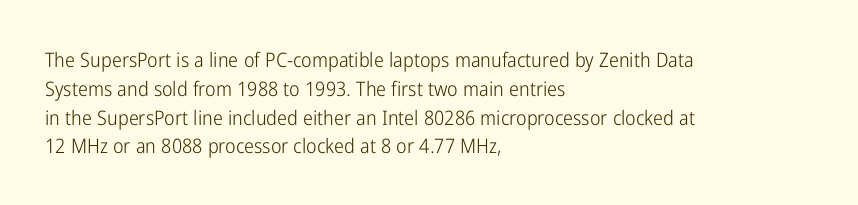
Vertical strokes here are truly vertical. The typesetting does not lean heavy: it is not bold. These lines keep a tight, regular rhythm from letter to letter. Anything drawn beneath the words? Only blank space. The designer left line spacing at the default. Caption: multi-line text, flush left, ragged right.
